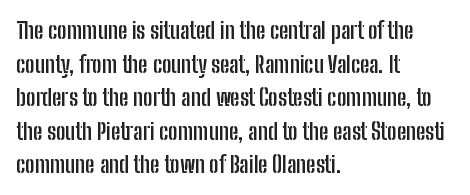
{"italic": "no", "bold": "yes", "underline": "no", "align": "left", "line_spacing": "normal", "line_spacing_ratio": 1.46, "letter_spacing": "normal", "letter_spacing_em": 0.0, "glyph_px": 23}
